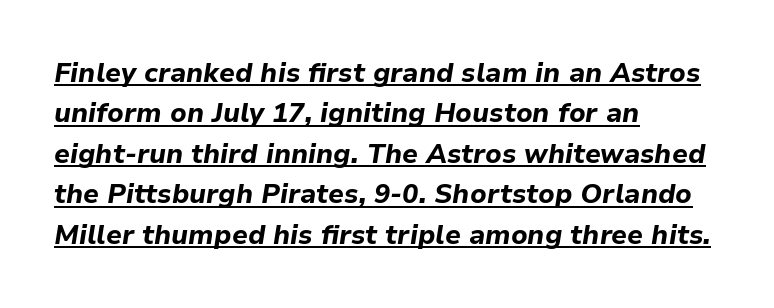
{"italic": "yes", "lean": "right", "slant_degrees": 9, "bold": "yes", "underline": "yes", "align": "left", "line_spacing": "normal", "line_spacing_ratio": 1.5, "letter_spacing": "normal", "letter_spacing_em": 0.0, "glyph_px": 27}
